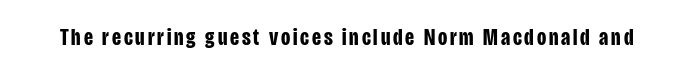
Q: Is the text bold? A: Yes.
Q: Is the text italic (slanted)? A: No, it is upright.
Q: Is the text underlined? A: No.
